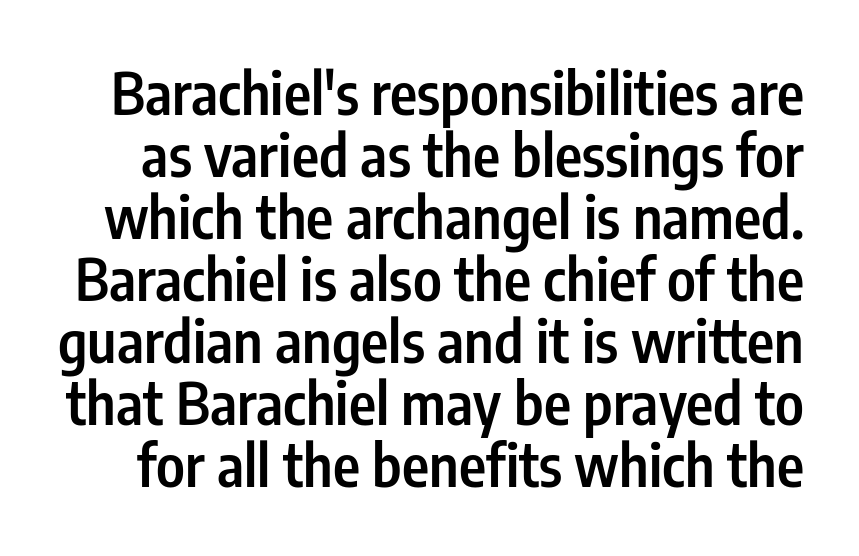
{"serif": "no", "italic": "no", "bold": "semi", "weight": "semibold", "width": "condensed", "stroke_contrast": "low", "x_height": "medium", "monospaced": "no", "underline": "no", "line_spacing": "tight", "line_spacing_ratio": 1.07, "letter_spacing": "normal", "letter_spacing_em": 0.0, "glyph_px": 58}
